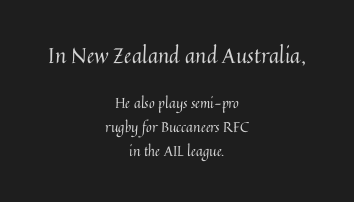
Q: Is the text bold? A: No.
Q: Is the text underlined? A: No.
Q: How is the paragraph aligned? A: Centered.
Q: Is the spacing between letters normal or unusually wide? A: Normal.
Q: Which block of text is set in a larger size, the first (top) or the second (bottom)? A: The first (top) one.
